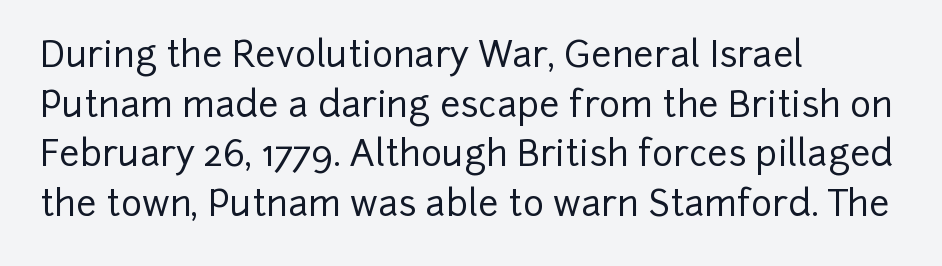
Font category for this specimen: sans-serif. What stands out about the letter spacing? Nothing — it is the standard amount. Proportional: the letters do not fall into vertical columns. The leading is moderate, giving the passage an even texture. The letters stand straight up with perfectly vertical stems.
